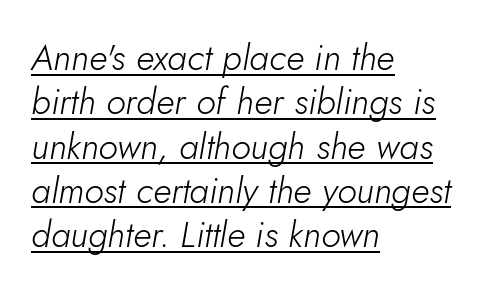
Q: Is the text bold? A: No.
Q: Is the text italic (slanted)? A: Yes, it leans right by about 10 degrees.
Q: Is the text underlined? A: Yes.
Q: How is the paragraph aligned? A: Left-aligned.
Q: Is the spacing between letters normal or unusually wide? A: Normal.
Q: Width (condensed, normal, or wide)? A: Normal.
Q: Stroke contrast? A: Low.
Q: x-height? A: Small.
Q: Monospaced? A: No.
